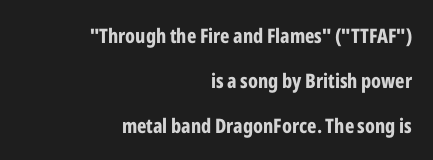
The type sits square on the baseline with zero lean. Letter spacing: default. Strokes here are thick enough to call this a true bold. The space directly below the letters is spotless. Notice how the passage keeps a crisp vertical edge on the right only.
